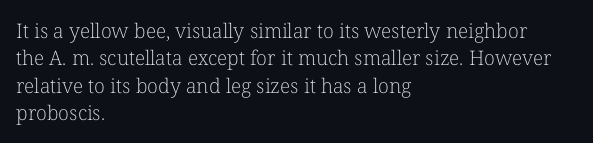
Caption: standard tracking, unaltered. Alignment: flush left. Line spacing here is normal. Weight: not bold — regular or lighter.
